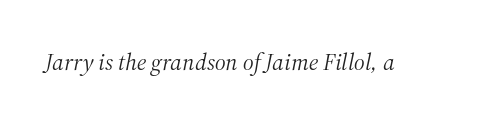
No extra tracking has been applied to these lines. Stems and bowls with no extra thickness — not bold. The whole block is typeset with a tilt. Beneath every word, the page is bare.
